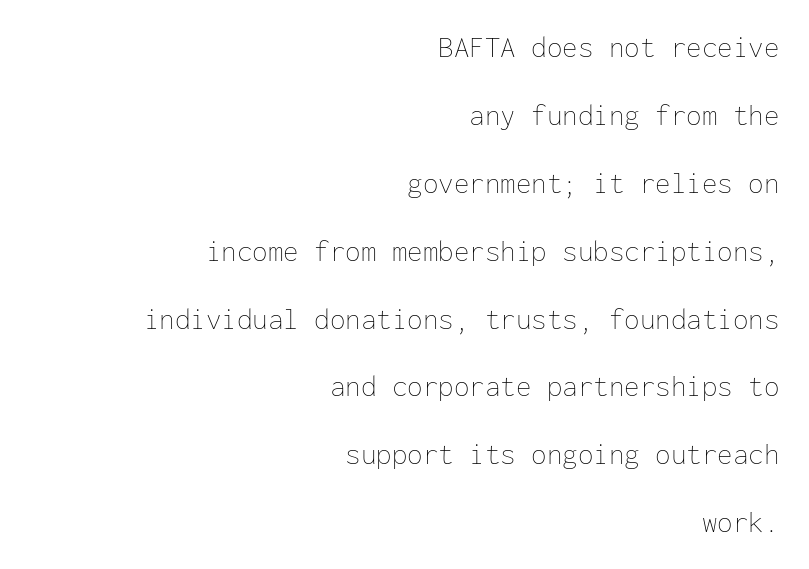
{"italic": "no", "bold": "no", "weight": "thin", "width": "normal", "stroke_contrast": "low", "x_height": "medium", "monospaced": "yes", "underline": "no", "align": "right", "line_spacing": "loose", "line_spacing_ratio": 2.19, "letter_spacing": "normal", "letter_spacing_em": 0.0, "glyph_px": 31}
